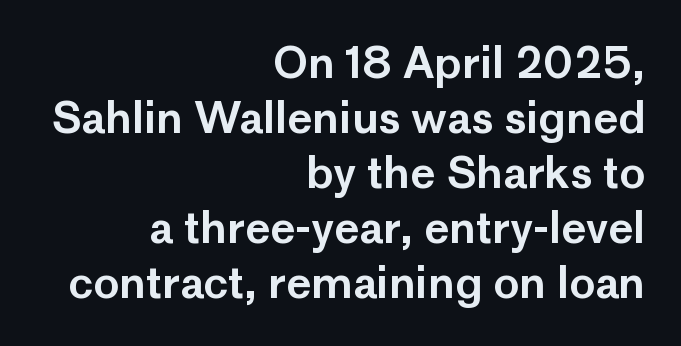
Q: Is the text italic (slanted)? A: No, it is upright.
Q: Is the typeface a serif or a sans-serif typeface? A: Sans-serif.
Q: Is the text underlined? A: No.
Q: How is the paragraph aligned? A: Right-aligned.
Q: Is the spacing between letters normal or unusually wide? A: Normal.
Q: Is the spacing between lines tight, normal or loose? A: Normal.
Q: Width (condensed, normal, or wide)? A: Normal.
Q: Stroke contrast? A: Low.
Q: x-height? A: Medium.
Q: Monospaced? A: No.
